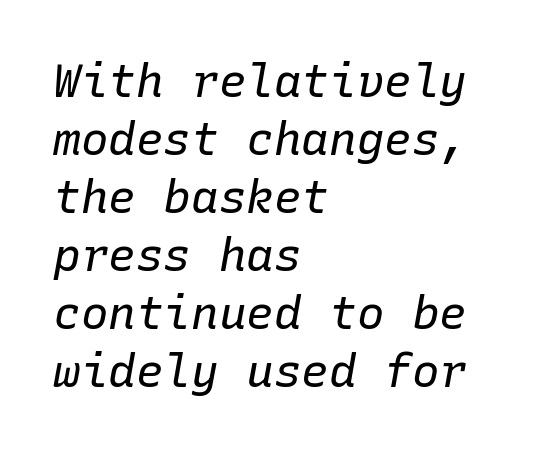
Q: Is the text bold? A: No.
Q: Is the text italic (slanted)? A: Yes, it leans right by about 10 degrees.
Q: Is the text underlined? A: No.
Q: How is the paragraph aligned? A: Left-aligned.
Q: Is the spacing between letters normal or unusually wide? A: Normal.
Q: Is the spacing between lines tight, normal or loose? A: Normal.
Q: Width (condensed, normal, or wide)? A: Normal.
Q: Stroke contrast? A: Low.
Q: x-height? A: Medium.
Q: Monospaced? A: Yes.
